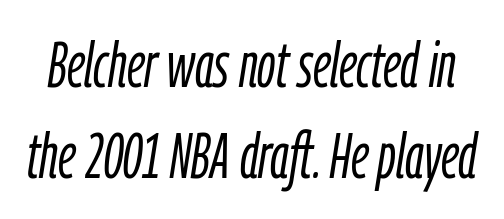
Q: Is the text bold? A: No.
Q: Is the text italic (slanted)? A: Yes, it leans right by about 9 degrees.
Q: Is the text underlined? A: No.
Q: Is the spacing between letters normal or unusually wide? A: Normal.
Q: Is the spacing between lines tight, normal or loose? A: Normal.
Q: Width (condensed, normal, or wide)? A: Condensed.
Q: Stroke contrast? A: Low.
Q: x-height? A: Medium.
Q: Monospaced? A: No.
